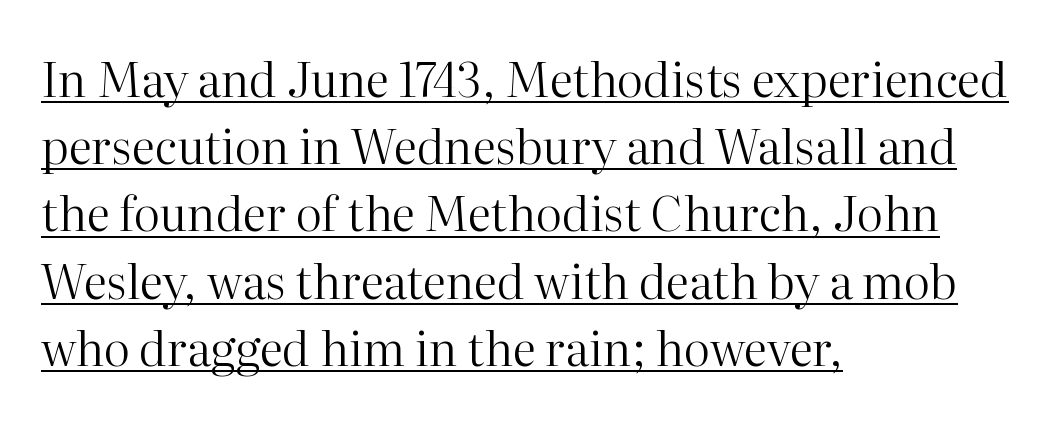
The image shows 47 px regular-weight serif type, upright; set left-aligned, normal line spacing (1.43x), normal letter spacing, underlined; high stroke contrast and a medium x-height.
